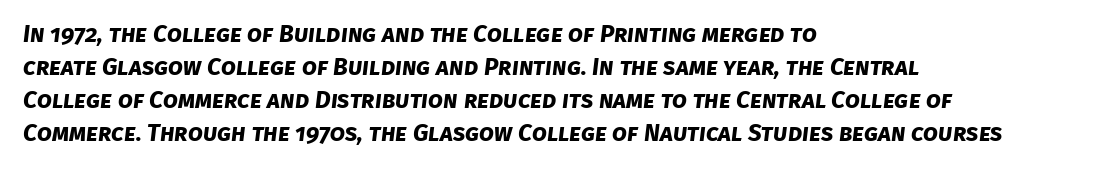
Honestly, the letter spacing is just normal — you wouldn't notice it. Typeset ragged right — the left edge is the straight one. The passage shown is emphatically bold. Lines of text with bare space underneath. The passage shown stacks its lines at a standard gap.
